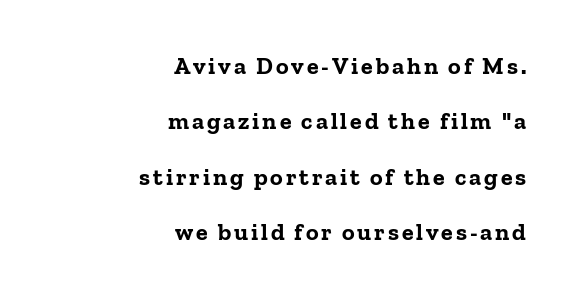
{"italic": "no", "bold": "yes", "underline": "no", "align": "right", "line_spacing": "loose", "line_spacing_ratio": 2.31, "glyph_px": 24}
